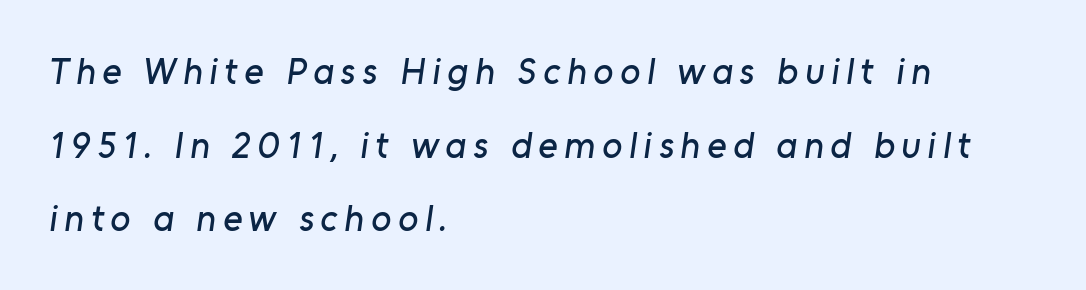
{"serif": "no", "width": "normal", "stroke_contrast": "low", "x_height": "medium", "monospaced": "no", "underline": "no", "align": "left", "line_spacing": "loose", "line_spacing_ratio": 1.99, "glyph_px": 37}
